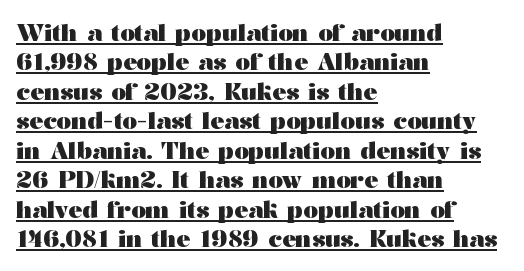
The image shows 23 px bold type, upright; set left-aligned, normal line spacing (1.28x), normal letter spacing, underlined.
